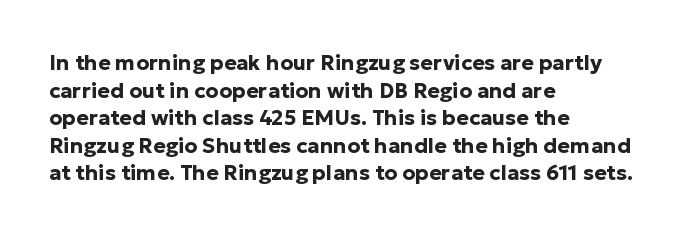
Q: Is the text bold? A: Yes.
Q: Is the text italic (slanted)? A: No, it is upright.
Q: Is the text underlined? A: No.
Q: How is the paragraph aligned? A: Left-aligned.
Q: Is the spacing between letters normal or unusually wide? A: Normal.
Q: Is the spacing between lines tight, normal or loose? A: Normal.
